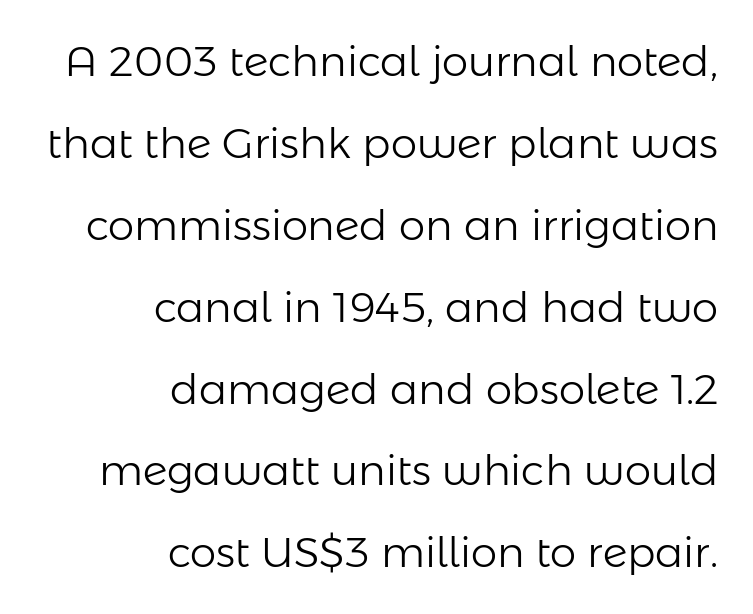
This rendering leaves character spacing at its baseline value. You can tell it's not italic because the verticals are truly vertical. Stroke thickness stays within the range of a standard reading face or lighter. Summary of vertical rhythm: relaxed, with wide interline spacing.
